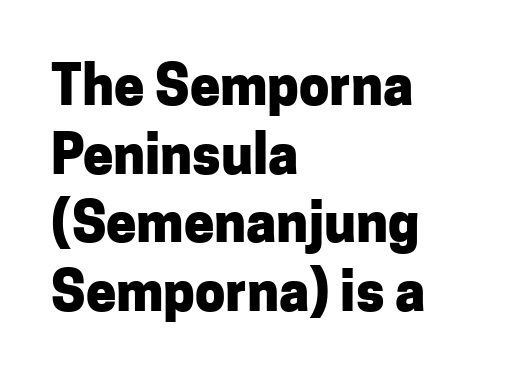
Q: Is the text bold? A: Yes.
Q: Is the text italic (slanted)? A: No, it is upright.
Q: Is the typeface a serif or a sans-serif typeface? A: Sans-serif.
Q: Is the text underlined? A: No.
Q: How is the paragraph aligned? A: Left-aligned.
Q: Is the spacing between letters normal or unusually wide? A: Normal.
Q: Is the spacing between lines tight, normal or loose? A: Normal.
Q: Width (condensed, normal, or wide)? A: Normal.
Q: Stroke contrast? A: Low.
Q: x-height? A: Medium.
Q: Monospaced? A: No.
